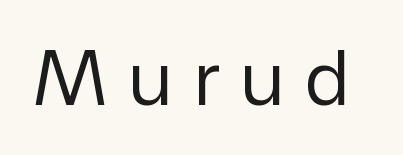
The image shows 75 px regular-weight sans-serif type, upright; set unusually wide letter spacing (+0.27 em), not underlined; low stroke contrast and a medium x-height.
